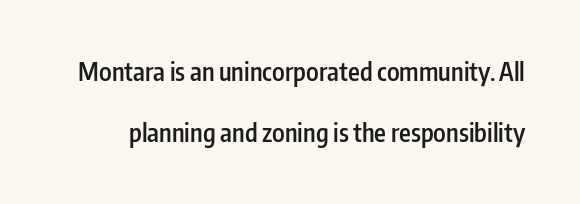
Q: Is the text bold? A: Semi-bold.
Q: Is the text italic (slanted)? A: No, it is upright.
Q: Is the text underlined? A: No.
Q: Is the spacing between letters normal or unusually wide? A: Normal.
Q: Is the spacing between lines tight, normal or loose? A: Loose.
